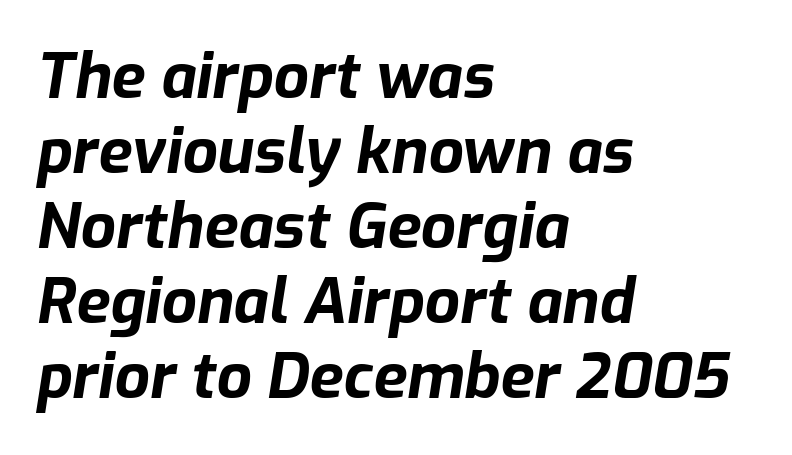
Q: Is the text bold? A: Yes.
Q: Is the text italic (slanted)? A: Yes, it leans right by about 9 degrees.
Q: Is the text underlined? A: No.
Q: How is the paragraph aligned? A: Left-aligned.
Q: Is the spacing between letters normal or unusually wide? A: Normal.
Q: Width (condensed, normal, or wide)? A: Normal.
Q: Stroke contrast? A: Low.
Q: x-height? A: Medium.
Q: Monospaced? A: No.
